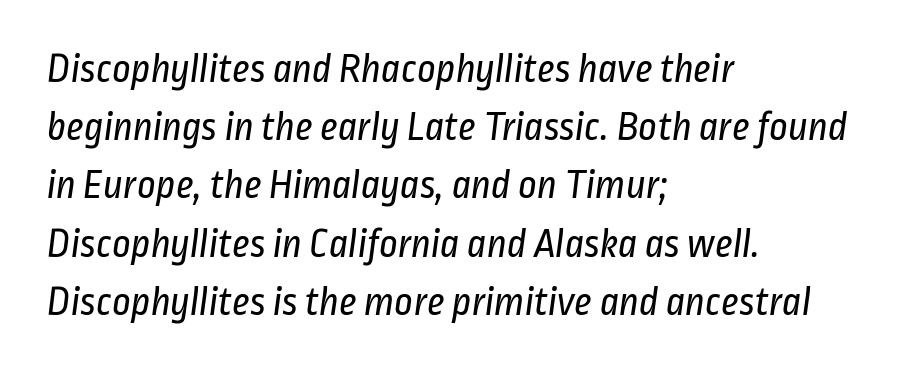
{"serif": "no", "bold": "no", "weight": "regular", "width": "condensed", "stroke_contrast": "low", "x_height": "medium", "monospaced": "no", "underline": "no", "align": "left", "line_spacing": "normal", "line_spacing_ratio": 1.42, "letter_spacing": "normal", "letter_spacing_em": 0.0, "glyph_px": 41}
